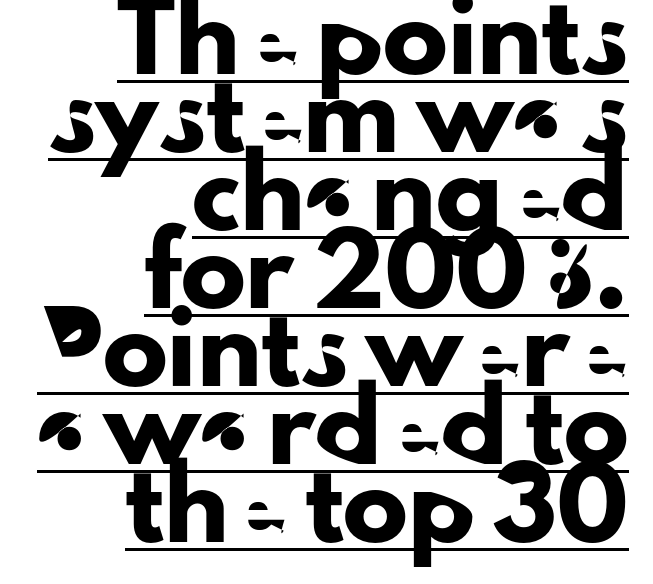
The image shows 65 px sans-serif type, upright; set right-aligned, line spacing 1.2x, normal letter spacing, underlined; low stroke contrast and a small x-height.
